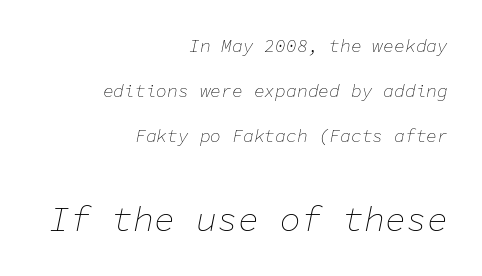
{"italic": "yes", "lean": "right", "slant_degrees": 11, "bold": "no", "weight": "thin", "width": "normal", "stroke_contrast": "low", "x_height": "medium", "monospaced": "yes", "underline": "no", "align": "right", "line_spacing": "loose", "line_spacing_ratio": 2.49, "letter_spacing": "normal", "letter_spacing_em": 0.0, "larger_block": "second", "size_ratio": 1.94, "glyph_px": 35}
